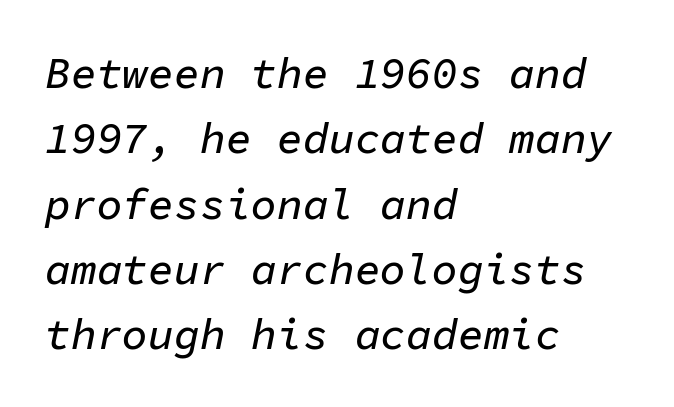
Q: Is the text italic (slanted)? A: Yes, it leans right by about 11 degrees.
Q: Is the text underlined? A: No.
Q: How is the paragraph aligned? A: Left-aligned.
Q: Is the spacing between letters normal or unusually wide? A: Normal.
Q: Is the spacing between lines tight, normal or loose? A: Normal.
Q: Width (condensed, normal, or wide)? A: Normal.
Q: Stroke contrast? A: Low.
Q: x-height? A: Medium.
Q: Monospaced? A: Yes.
